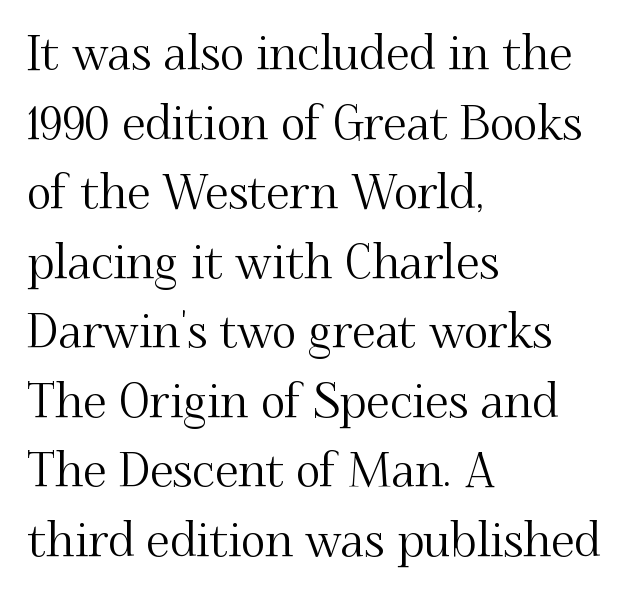
{"serif": "yes", "italic": "no", "width": "normal", "stroke_contrast": "medium", "x_height": "small", "monospaced": "no", "underline": "no", "align": "left", "line_spacing": "normal", "line_spacing_ratio": 1.48, "letter_spacing": "normal", "letter_spacing_em": 0.0, "glyph_px": 47}
